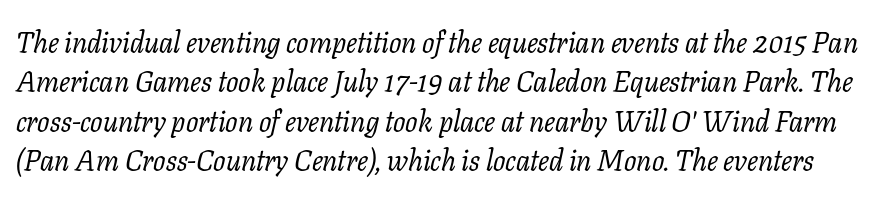
The image shows 29 px regular-weight serif type, italic (leaning right); set normal line spacing (1.36x), normal letter spacing, not underlined; low stroke contrast and a medium x-height.
